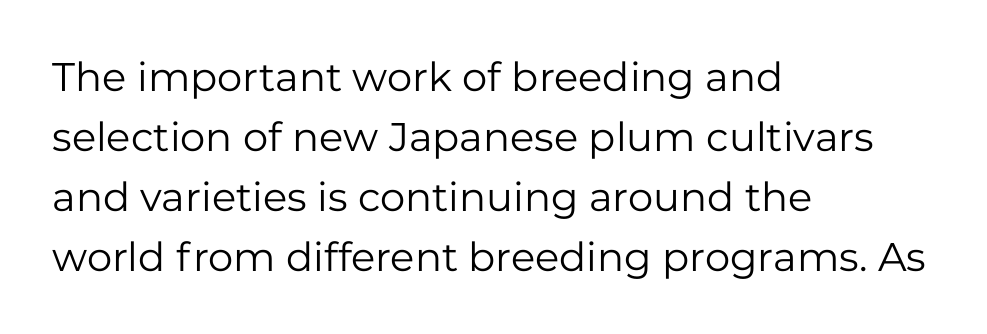
This sample has the flowing, uneven cadence of proportional lettering. Look at the bottom of the vertical strokes: they stop flat, with no serifs. Check the space under the baseline: it is left empty. Tracking value appears to be zero — textbook default spacing. Tall strokes in this sample are plumb rather than angled.
